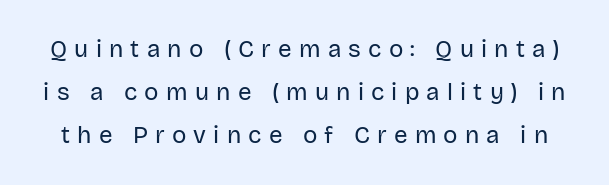
{"italic": "no", "bold": "no", "underline": "no", "line_spacing_ratio": 1.8, "letter_spacing": "wide", "letter_spacing_em": 0.3, "glyph_px": 24}
